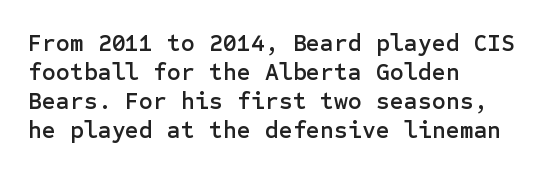
Q: Is the text italic (slanted)? A: No, it is upright.
Q: Is the text underlined? A: No.
Q: How is the paragraph aligned? A: Left-aligned.
Q: Is the spacing between letters normal or unusually wide? A: Normal.
